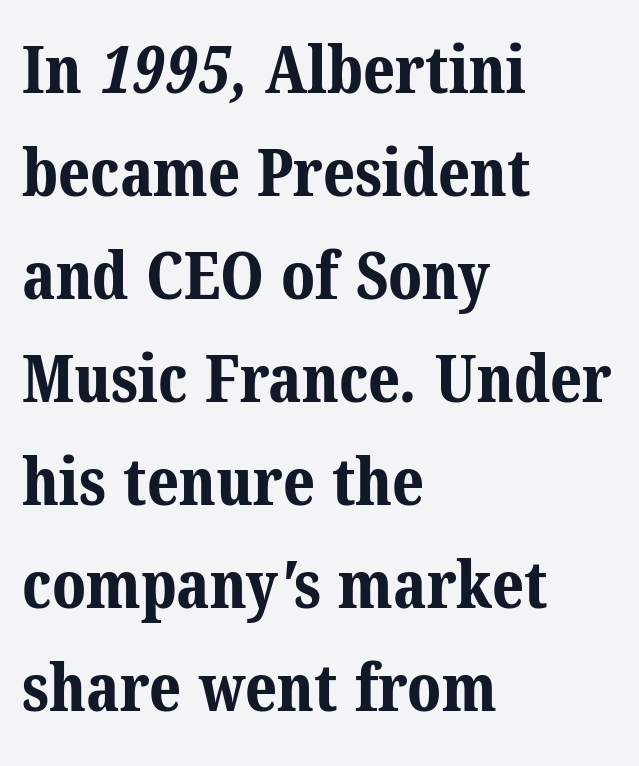
Q: Is the text bold? A: Yes.
Q: Is the typeface a serif or a sans-serif typeface? A: Serif.
Q: Is the text underlined? A: No.
Q: How is the paragraph aligned? A: Left-aligned.
Q: Is the spacing between letters normal or unusually wide? A: Normal.
Q: Is the spacing between lines tight, normal or loose? A: Normal.
Q: Width (condensed, normal, or wide)? A: Normal.
Q: Stroke contrast? A: Medium.
Q: x-height? A: Medium.
Q: Monospaced? A: No.
